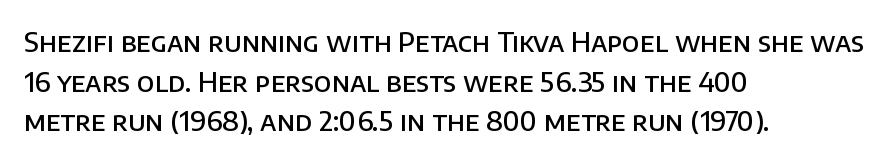
The image shows 27 px text type, upright; set left-aligned, normal line spacing (1.47x), normal letter spacing, not underlined.
